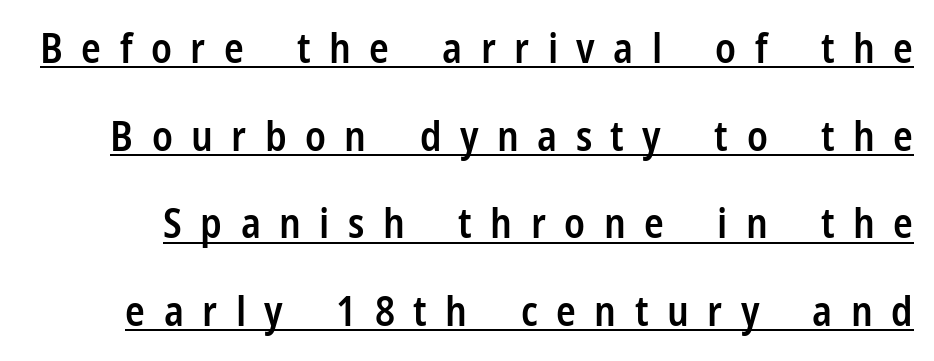
Q: Is the text bold? A: Semi-bold.
Q: Is the text italic (slanted)? A: No, it is upright.
Q: Is the typeface a serif or a sans-serif typeface? A: Sans-serif.
Q: Is the text underlined? A: Yes.
Q: Is the spacing between letters normal or unusually wide? A: Unusually wide.
Q: Is the spacing between lines tight, normal or loose? A: Loose.
Q: Width (condensed, normal, or wide)? A: Condensed.
Q: Stroke contrast? A: Low.
Q: x-height? A: Medium.
Q: Monospaced? A: No.
